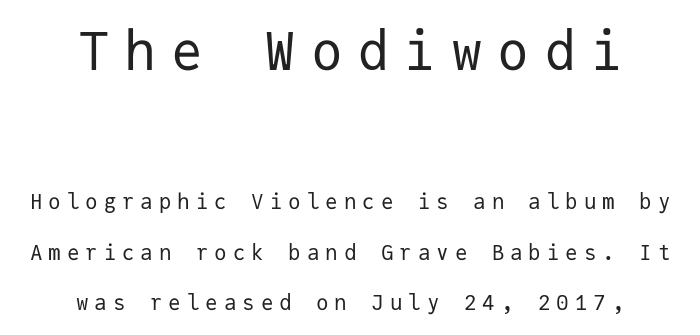
Q: Is the text bold? A: No.
Q: Is the text italic (slanted)? A: No, it is upright.
Q: Is the typeface a serif or a sans-serif typeface? A: Sans-serif.
Q: Is the text underlined? A: No.
Q: How is the paragraph aligned? A: Centered.
Q: Is the spacing between letters normal or unusually wide? A: Unusually wide.
Q: Is the spacing between lines tight, normal or loose? A: Loose.
Q: Which block of text is set in a larger size, the first (top) or the second (bottom)? A: The first (top) one.
Q: Width (condensed, normal, or wide)? A: Normal.
Q: Stroke contrast? A: Low.
Q: x-height? A: Medium.
Q: Monospaced? A: Yes.
